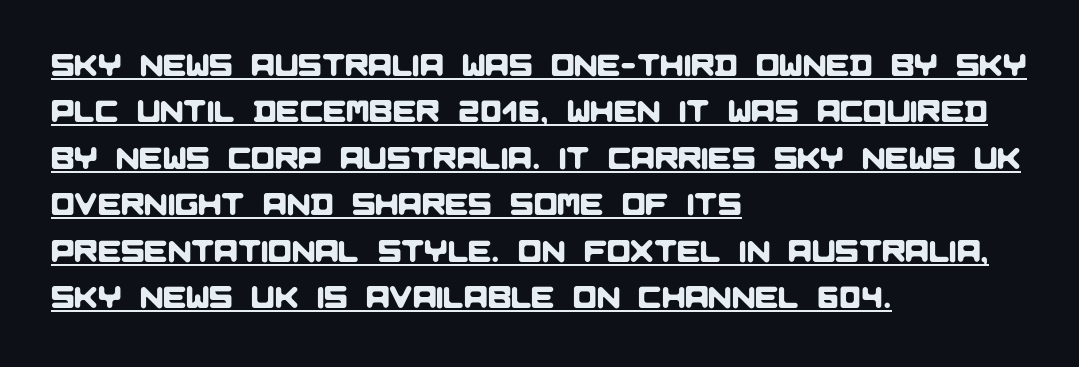
Q: Is the typeface a serif or a sans-serif typeface? A: Sans-serif.
Q: Is the text underlined? A: Yes.
Q: How is the paragraph aligned? A: Left-aligned.
Q: Is the spacing between letters normal or unusually wide? A: Normal.
Q: Is the spacing between lines tight, normal or loose? A: Normal.
Q: Width (condensed, normal, or wide)? A: Normal.
Q: Stroke contrast? A: Low.
Q: x-height? A: Large.
Q: Monospaced? A: No.
